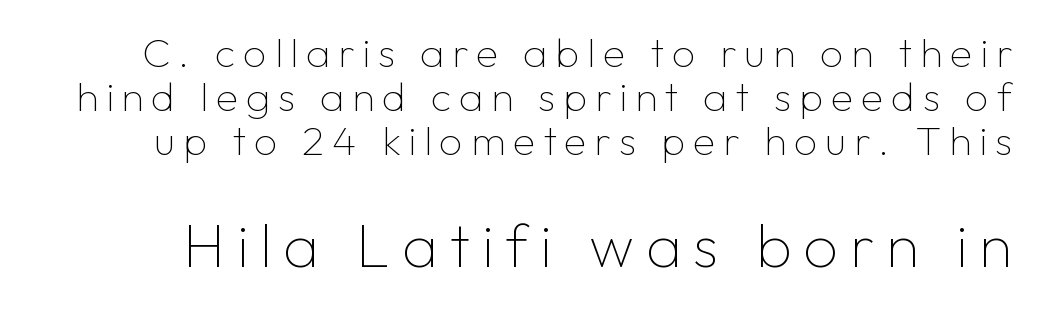
The image shows 61 px thin sans-serif type, upright; set tight line spacing (1.07x), not underlined; the second (bottom) block is 1.49x larger; low stroke contrast and a medium x-height.
